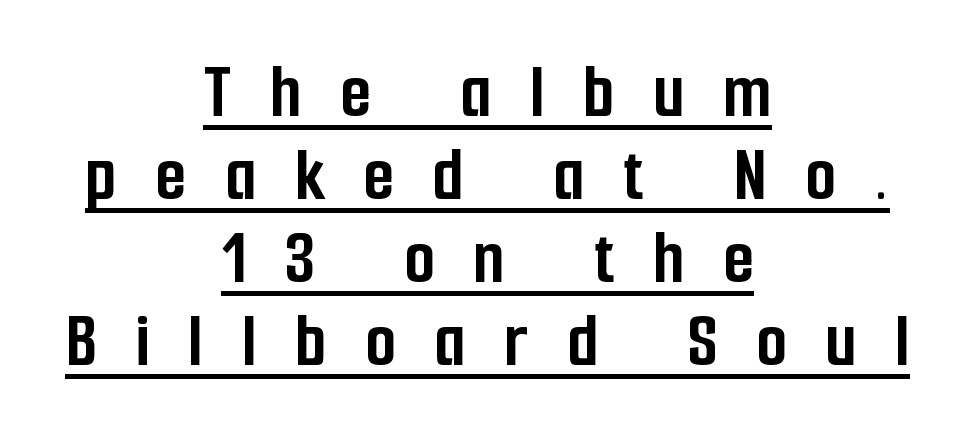
The glyphs have the mass of a bold cut. Does extra space separate the letters? Yes, quite a lot of it. The lettering stays uniformly vertical, giving the passage a roman look. If you measured baseline to baseline, you'd find a short distance. Horizontally, the lines are justified to the midpoint only. This sample has the flowing, uneven cadence of proportional lettering.
